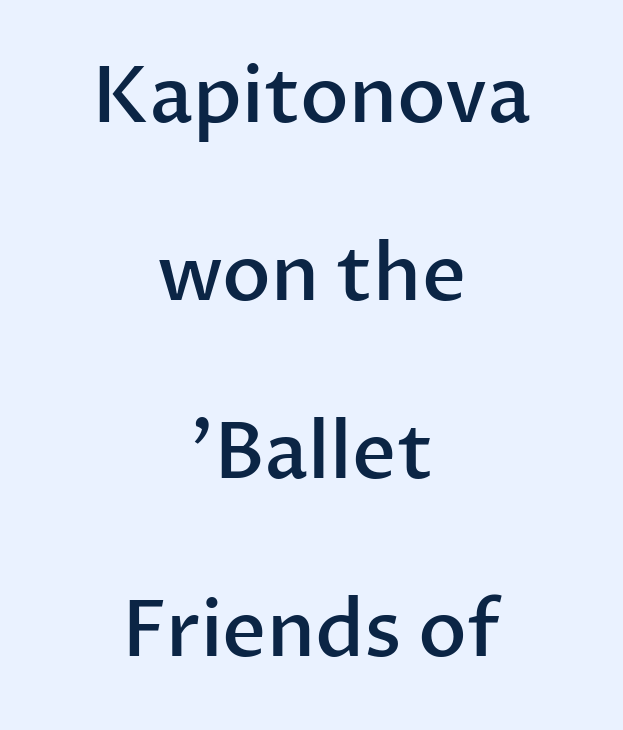
The image shows 77 px semibold sans-serif type, upright; set centered, loose line spacing (2.31x), normal letter spacing, not underlined; low stroke contrast and a medium x-height.
